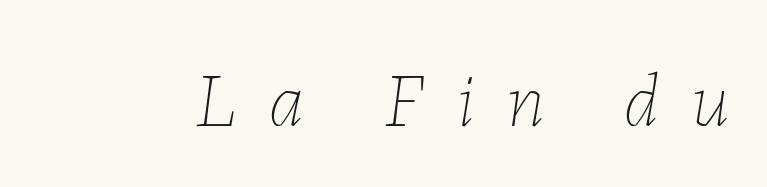
The passage shown is not underscored anywhere. The font sits on the lighter half of the weight spectrum, regular included. The letters are spread apart with noticeably loose tracking. The letters advance in unequal steps, a hallmark of proportional type.
